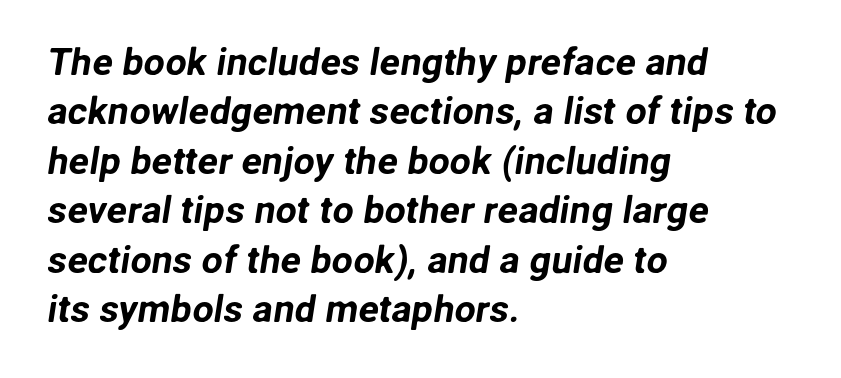
Q: Is the typeface a serif or a sans-serif typeface? A: Sans-serif.
Q: Is the text underlined? A: No.
Q: How is the paragraph aligned? A: Left-aligned.
Q: Is the spacing between letters normal or unusually wide? A: Normal.
Q: Is the spacing between lines tight, normal or loose? A: Normal.
Q: Width (condensed, normal, or wide)? A: Normal.
Q: Stroke contrast? A: Low.
Q: x-height? A: Medium.
Q: Monospaced? A: No.
